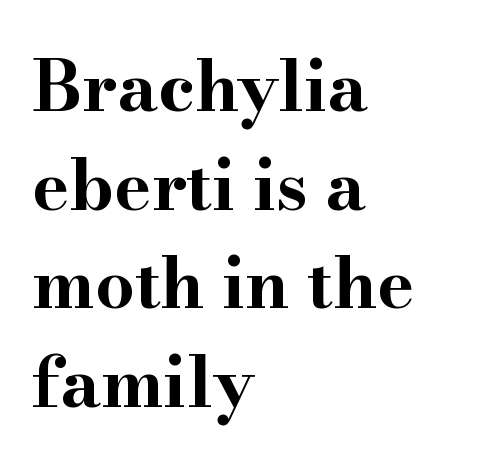
How would I describe the line gaps? Plain and ordinary. You could not count columns in this text — the font is proportionally spaced. When letters stand straight like this, we call the style roman or upright. The lines in this sample share a left origin and differ only in where they stop. The strip under each line holds only bare page.
